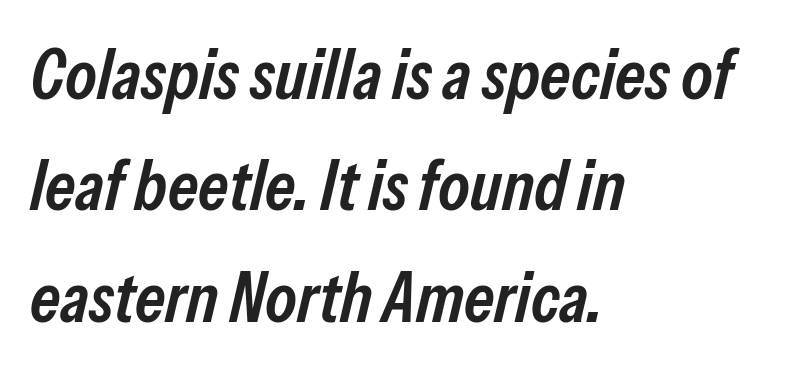
The image shows 71 px semibold, condensed type, italic (leaning right); set left-aligned, normal line spacing (1.57x), normal letter spacing, not underlined; low stroke contrast and a medium x-height.
